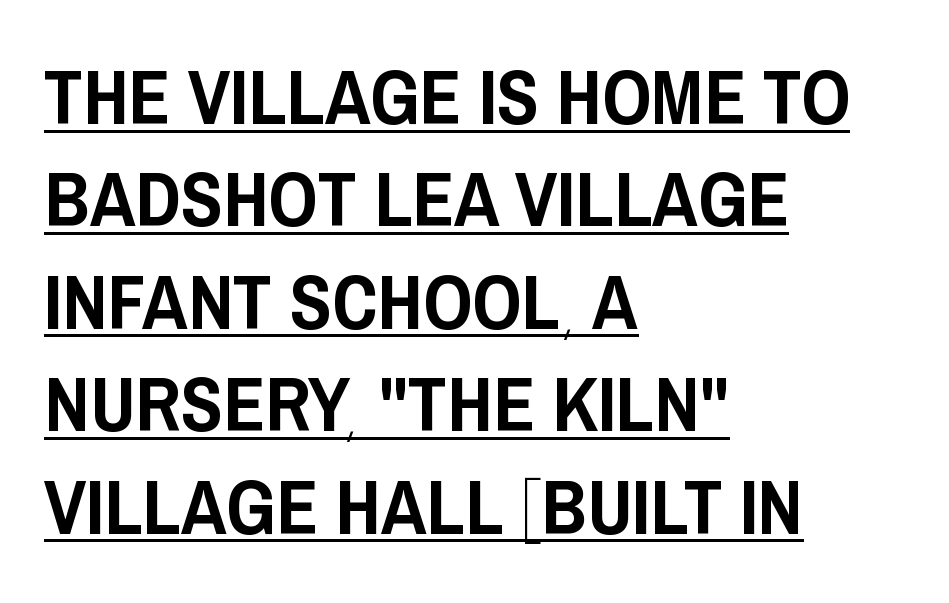
Q: Is the text italic (slanted)? A: No, it is upright.
Q: Is the typeface a serif or a sans-serif typeface? A: Sans-serif.
Q: Is the text underlined? A: Yes.
Q: How is the paragraph aligned? A: Left-aligned.
Q: Is the spacing between letters normal or unusually wide? A: Normal.
Q: Is the spacing between lines tight, normal or loose? A: Normal.
Q: Width (condensed, normal, or wide)? A: Condensed.
Q: Stroke contrast? A: Low.
Q: x-height? A: Large.
Q: Monospaced? A: No.
